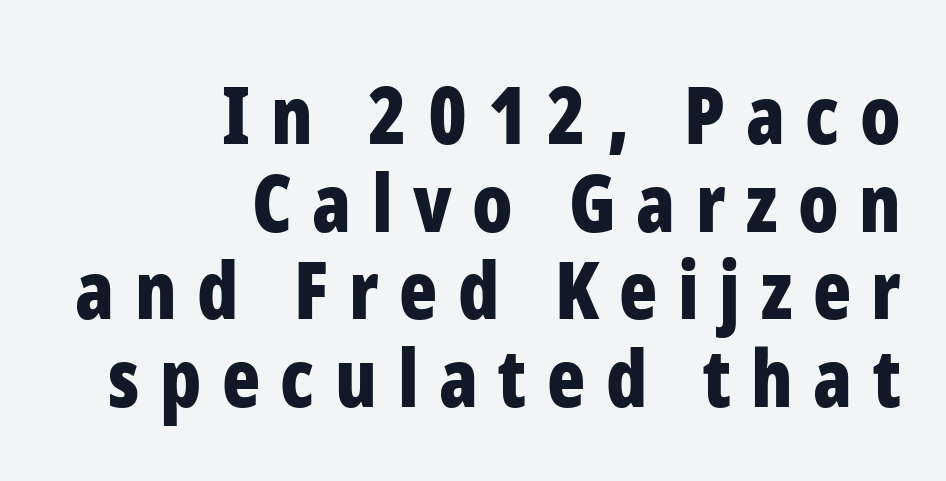
The image shows 79 px bold, condensed sans-serif type, upright; set right-aligned, tight line spacing (1.11x), unusually wide letter spacing (+0.26 em), not underlined; low stroke contrast and a medium x-height.
